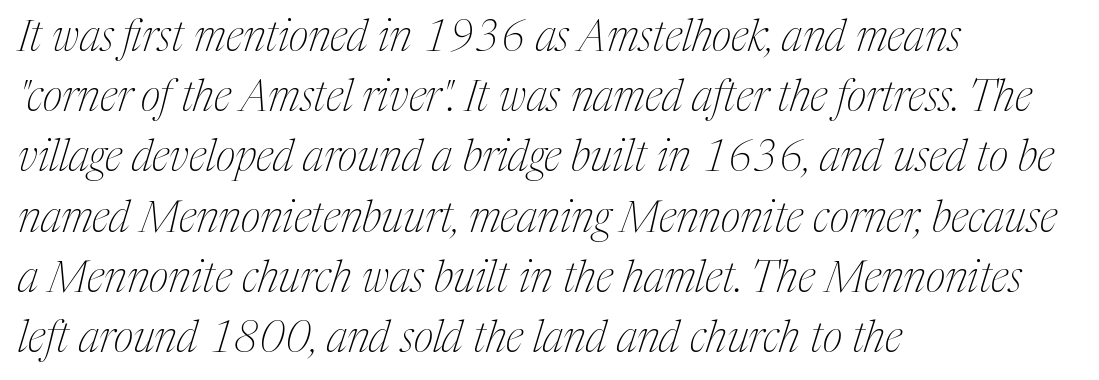
{"serif": "yes", "italic": "yes", "lean": "right", "slant_degrees": 17, "bold": "no", "weight": "thin", "width": "condensed", "stroke_contrast": "medium", "x_height": "medium", "monospaced": "no", "underline": "no", "align": "left", "line_spacing": "normal", "line_spacing_ratio": 1.4, "letter_spacing": "normal", "letter_spacing_em": 0.0, "glyph_px": 43}
